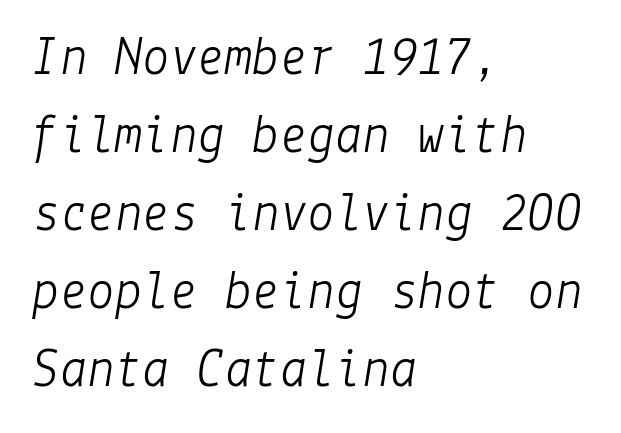
The typesetter chose a ragged-right arrangement here. Each row of text sits above clean, open space. Bold? No — there's no thickening of the strokes. A normal amount of white space separates one row of letters from the next.
